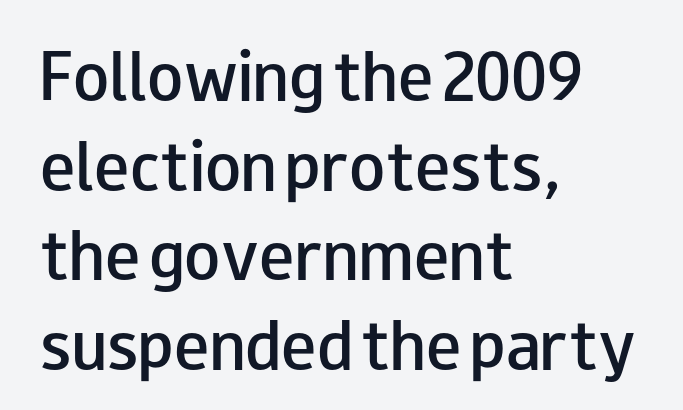
{"serif": "no", "italic": "no", "bold": "semi", "weight": "semibold", "width": "wide", "stroke_contrast": "low", "x_height": "small", "monospaced": "no", "underline": "no", "align": "left", "line_spacing": "normal", "line_spacing_ratio": 1.52, "letter_spacing": "normal", "letter_spacing_em": 0.0, "glyph_px": 59}
